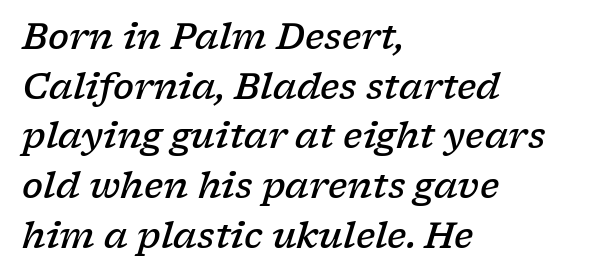
The face used here is a semibold: visibly heavier than regular, lighter than bold. Just letters on the line, the space beneath them empty. The gaps between neighbouring characters are ordinary and unremarkable. Check where the strokes stop: tiny serifs finish them off. Rows of type keep a routine distance in the vertical direction. This sample has the flowing, uneven cadence of proportional lettering.
